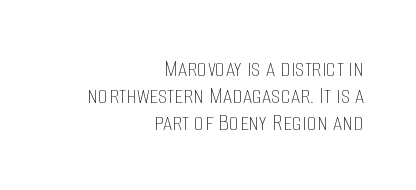
Nobody drew a line under any word here. You could barely slide anything between these rows. Weight: regular or lighter. Nobody touched the tracking dial on this one.
